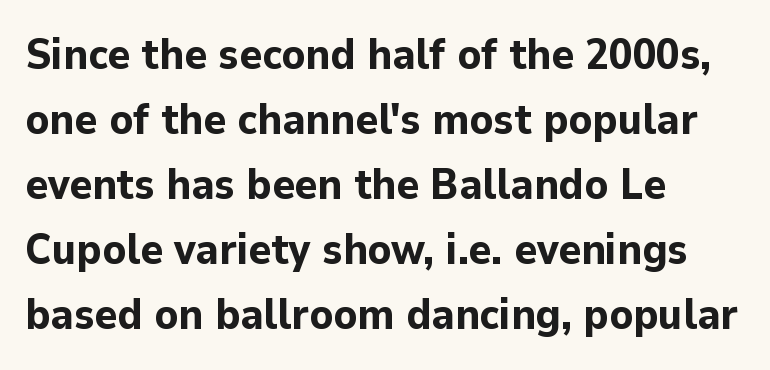
The image shows 43 px bold sans-serif type, upright; set left-aligned, normal line spacing (1.51x), normal letter spacing, not underlined; low stroke contrast and a medium x-height.
